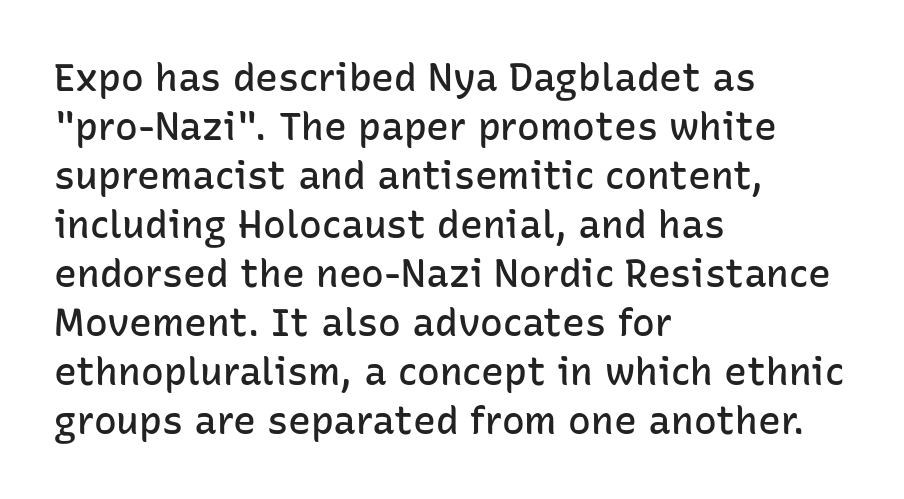
{"serif": "no", "italic": "no", "bold": "semi", "weight": "semibold", "width": "normal", "stroke_contrast": "low", "x_height": "medium", "monospaced": "no", "underline": "no", "align": "left", "line_spacing": "normal", "line_spacing_ratio": 1.29, "letter_spacing": "normal", "letter_spacing_em": 0.0, "glyph_px": 38}
